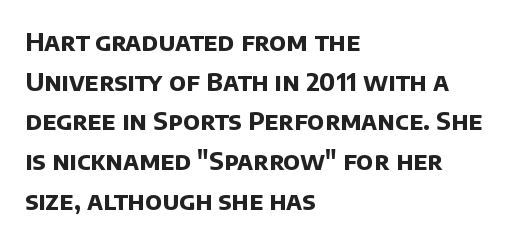
Q: Is the text bold? A: Yes.
Q: Is the text underlined? A: No.
Q: How is the paragraph aligned? A: Left-aligned.
Q: Is the spacing between letters normal or unusually wide? A: Normal.
Q: Is the spacing between lines tight, normal or loose? A: Normal.
